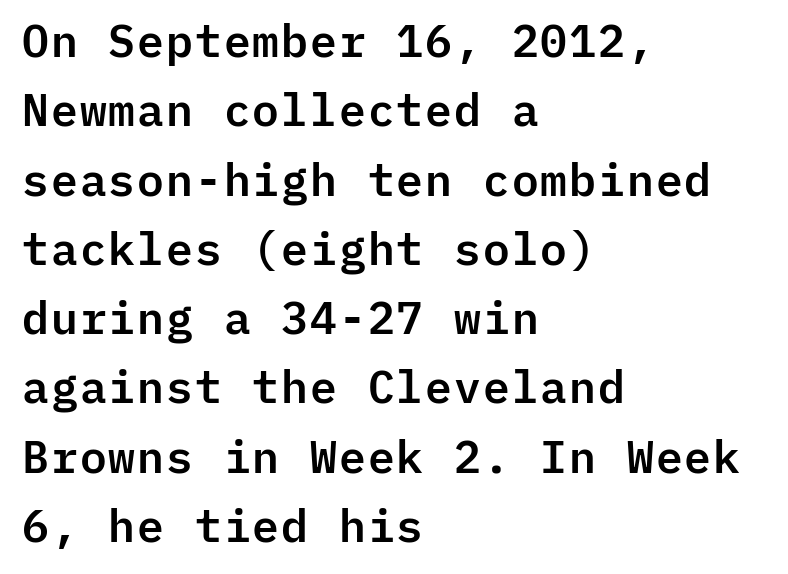
The designer left line spacing at the default. No feet cap the strokes, marking this as sans-serif type. Does the lettering tilt? It doesn't — this is upright. These lines stack with their left ends in a neat column.
